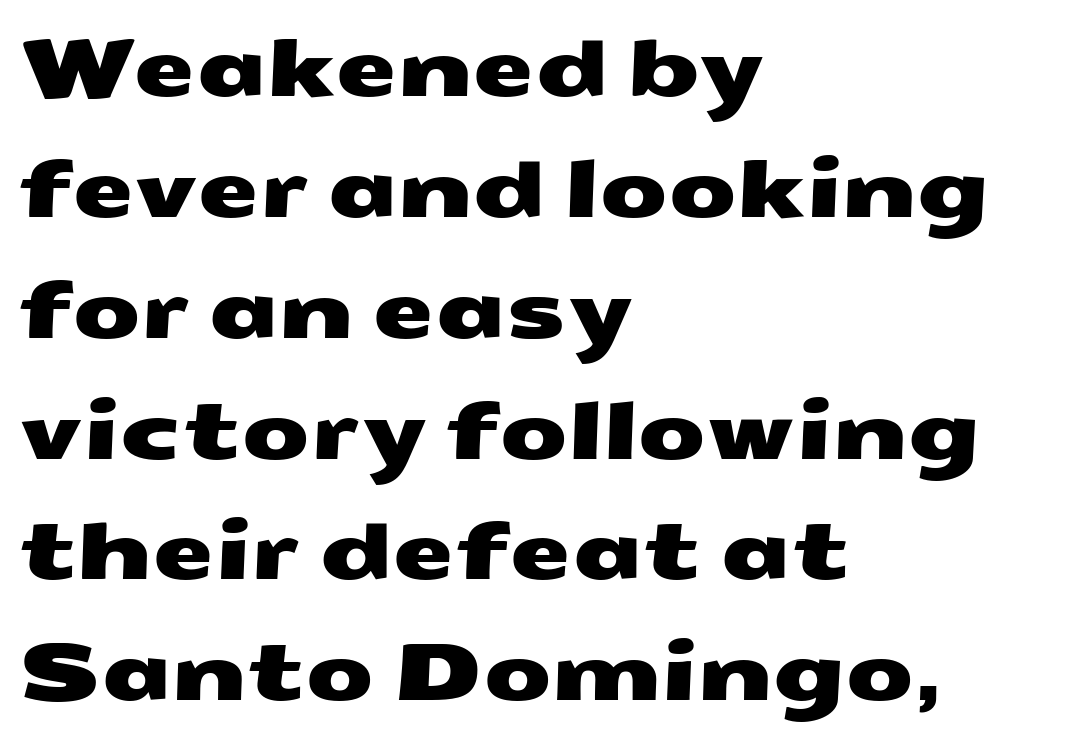
This sample uses plain, unmodified letter spacing. The letters carry no serifs — their stems end cleanly without finishing strokes. Caption: multi-line text, flush left, ragged right. Honestly, there is no underline to notice here at all.
